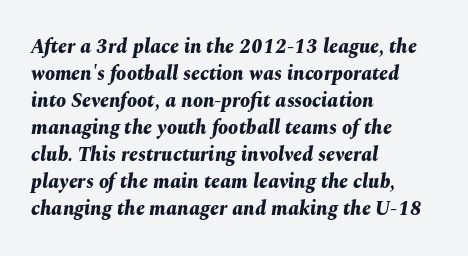
Q: Is the text bold? A: Yes.
Q: Is the text italic (slanted)? A: Yes, it leans right by about 10 degrees.
Q: Is the text underlined? A: No.
Q: How is the paragraph aligned? A: Left-aligned.
Q: Is the spacing between letters normal or unusually wide? A: Normal.
Q: Is the spacing between lines tight, normal or loose? A: Normal.
